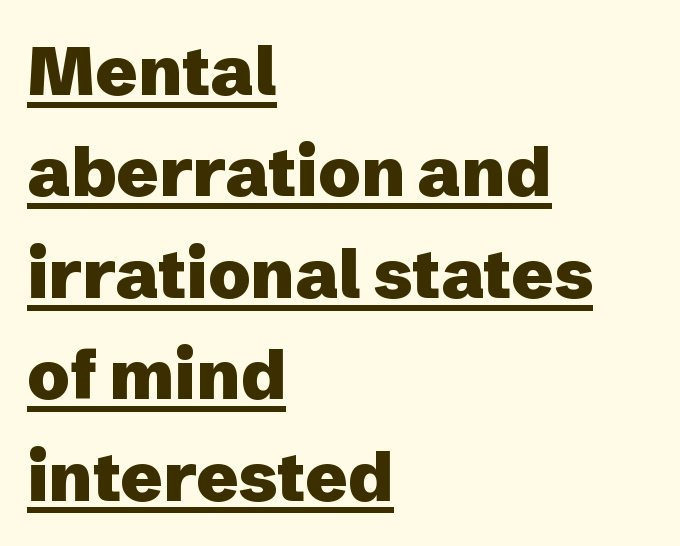
The image shows 69 px heavy sans-serif type, upright; set left-aligned, normal line spacing (1.47x), normal letter spacing, underlined; low stroke contrast and a medium x-height.
